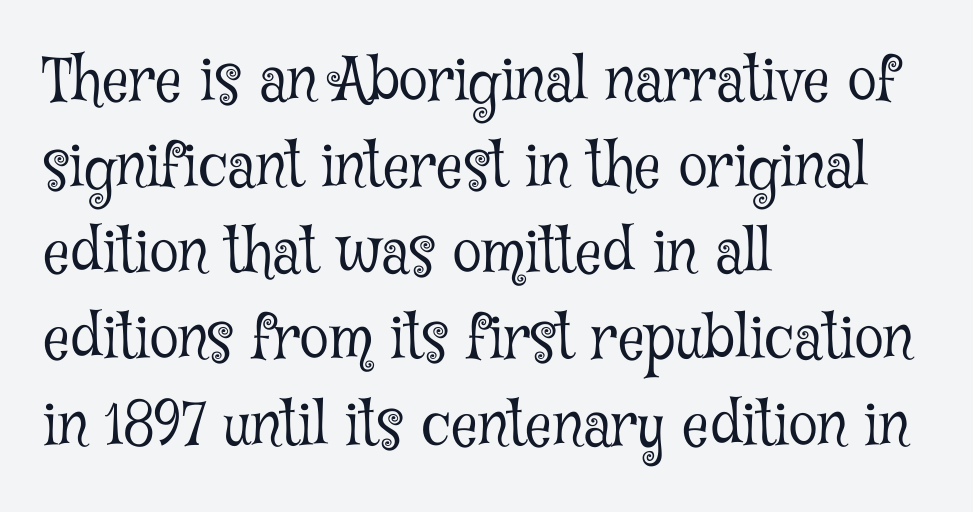
The image shows 59 px light, condensed serif type, upright; set left-aligned, normal line spacing (1.46x), normal letter spacing, not underlined; low stroke contrast and a medium x-height.
